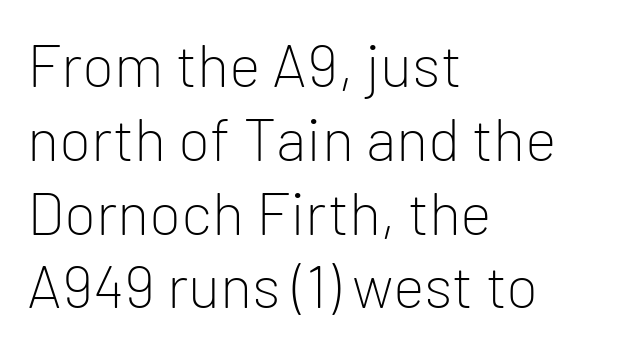
Q: Is the text bold? A: No.
Q: Is the text italic (slanted)? A: No, it is upright.
Q: Is the typeface a serif or a sans-serif typeface? A: Sans-serif.
Q: Is the text underlined? A: No.
Q: How is the paragraph aligned? A: Left-aligned.
Q: Is the spacing between letters normal or unusually wide? A: Normal.
Q: Width (condensed, normal, or wide)? A: Normal.
Q: Stroke contrast? A: Low.
Q: x-height? A: Medium.
Q: Monospaced? A: No.
